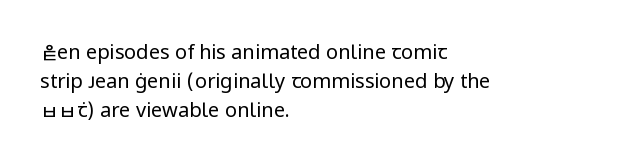
Beneath every word, the page is bare. Stems here are at most as thick as an everyday book face. When letters stand straight like this, we call the style roman or upright. This rendering leaves character spacing at its baseline value. The rendering uses a moderate line-height, typical for paragraphs.
